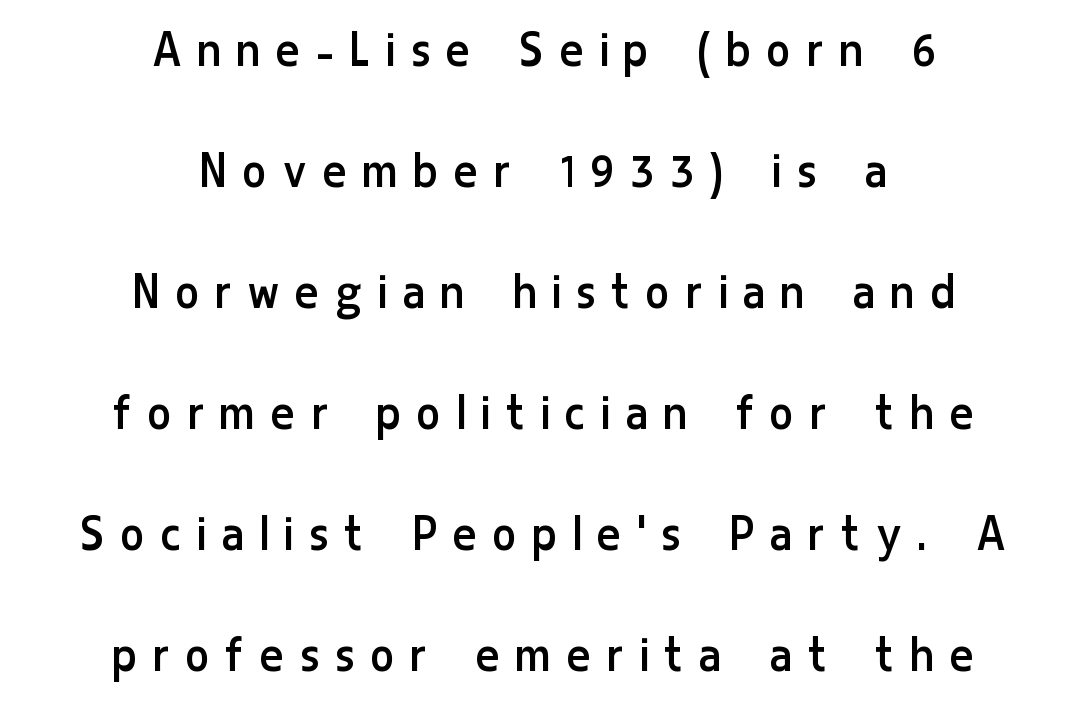
When letters stand straight like this, we call the style roman or upright. Note the varied advance widths — an 'i' is clearly narrower than an 'm'. Does the leading feel generous? Absolutely, it's lavish. This reads as an unemphasized weight, regular at the heaviest. Classification — sans serif. Inter-character spacing is expanded well beyond the font's built-in metrics.
